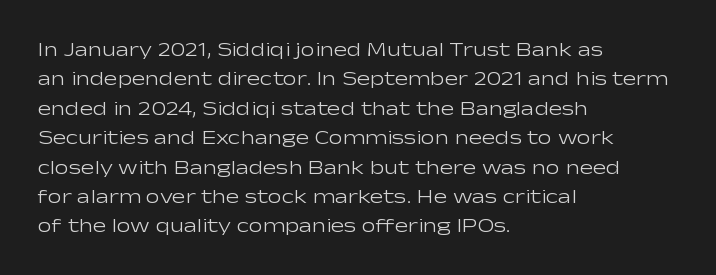
Q: Is the text bold? A: No.
Q: Is the text italic (slanted)? A: No, it is upright.
Q: Is the text underlined? A: No.
Q: How is the paragraph aligned? A: Left-aligned.
Q: Is the spacing between letters normal or unusually wide? A: Normal.
Q: Is the spacing between lines tight, normal or loose? A: Normal.
